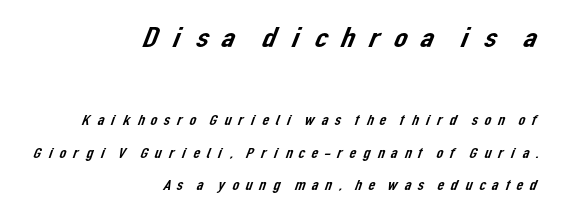
Q: Is the typeface a serif or a sans-serif typeface? A: Sans-serif.
Q: Is the text underlined? A: No.
Q: How is the paragraph aligned? A: Right-aligned.
Q: Is the spacing between letters normal or unusually wide? A: Unusually wide.
Q: Is the spacing between lines tight, normal or loose? A: Loose.
Q: Which block of text is set in a larger size, the first (top) or the second (bottom)? A: The first (top) one.
Q: Width (condensed, normal, or wide)? A: Normal.
Q: Stroke contrast? A: Low.
Q: x-height? A: Medium.
Q: Monospaced? A: No.
